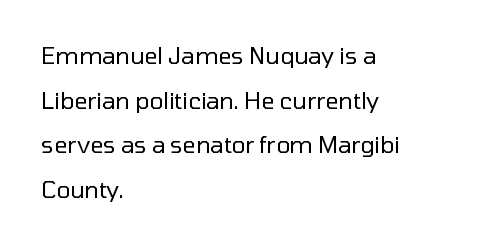
The letters stand straight up with perfectly vertical stems. Unmarked baselines from the first word to the last. A classic flush-left, rag-right setting is used for this passage. In terms of leading, this rendering errs on the spacious side. The cut favours lightness, reaching ordinary text weight at its darkest. You could call the tracking neutral — neither tight nor loose.
